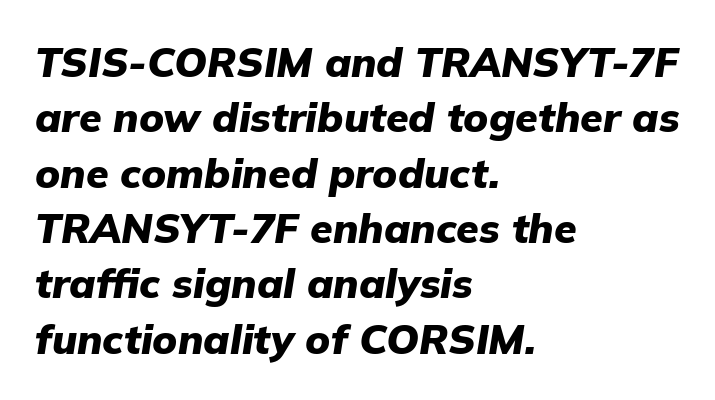
The letters are slanted; this is an italic face. Heavy-handed strokes throughout: this text is bold. Has an underline been added? It has not. A typesetter would call this leading conventional body-copy spacing. The face used here is proportionally spaced, like ordinary book or web type. Short and long lines alike share a common starting point at left.
